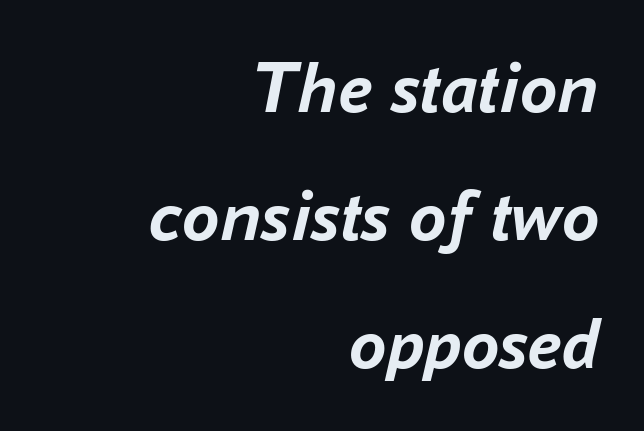
Characters follow at the spacing the type designer built in. Every row of glyphs terminates at an identical x-position on the right. Would a proofreader flag this as italicized? Yes. The glyphs have the mass of a bold cut. The area under the type is left untouched. The passage shown is typed in a proportional face where columns would drift.
